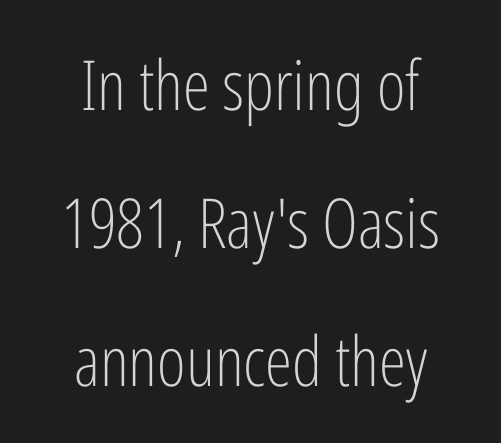
Whoever set this chose breathing room over compactness in the vertical rhythm. Descender tails drop into unmarked territory. Quick note: not italic, upright. Each word holds together tightly as a unit, with standard inter-letter gaps.
